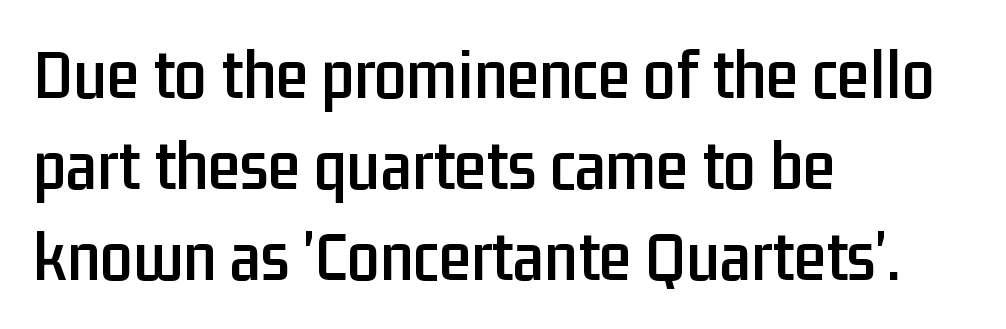
The image shows 73 px condensed sans-serif type, upright; set left-aligned, normal line spacing (1.25x), normal letter spacing, not underlined; low stroke contrast and a medium x-height.
